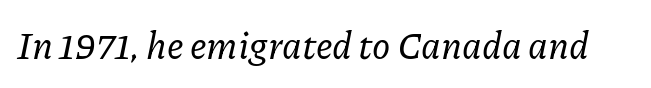
Each letter's strokes conclude with small projecting serifs. Character widths vary here, with narrow letters taking less room than wide ones. Style check: oblique. Letters rest on an invisible, unmarked baseline. The letterforms sit shoulder to shoulder at normal distance.
